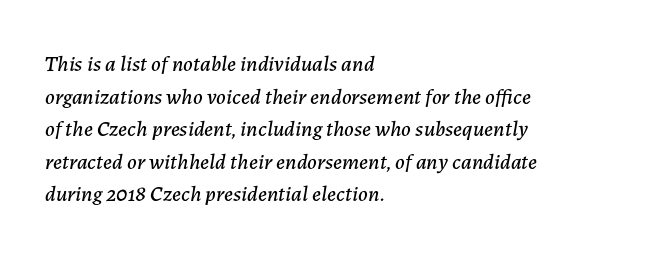
Q: Is the text italic (slanted)? A: Yes, it leans right by about 7 degrees.
Q: Is the text underlined? A: No.
Q: How is the paragraph aligned? A: Left-aligned.
Q: Is the spacing between letters normal or unusually wide? A: Normal.
Q: Is the spacing between lines tight, normal or loose? A: Normal.
